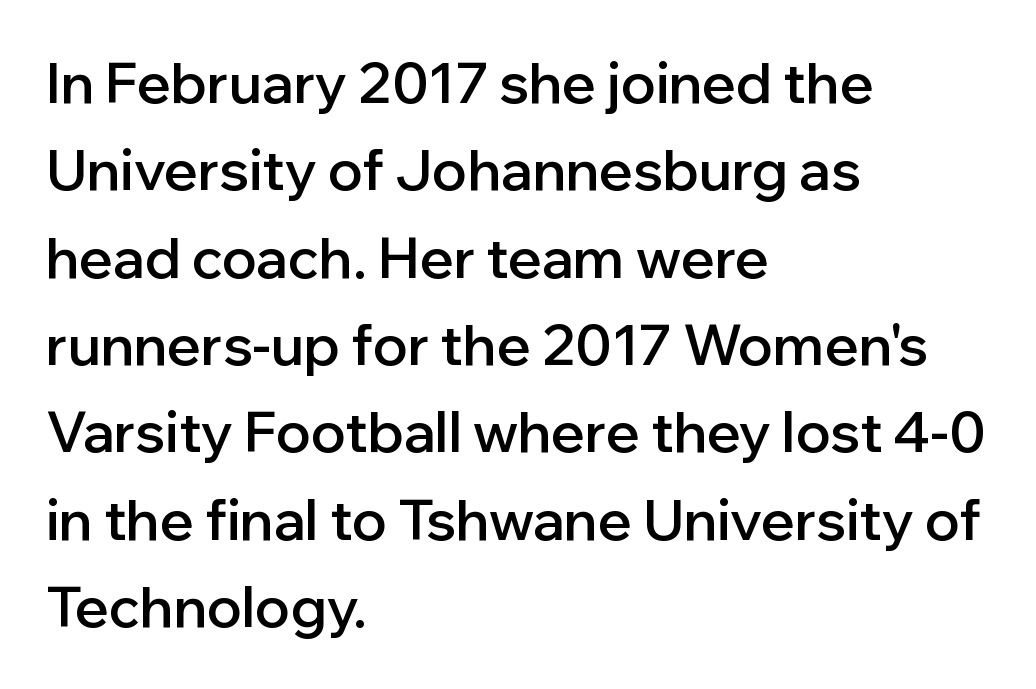
The font's upright variant was chosen for this text. Whoever set this chose a conventional vertical rhythm. Leftover space on each line is placed entirely after the last word. Check under the words: just untouched page. Weight: semibold (demi).
